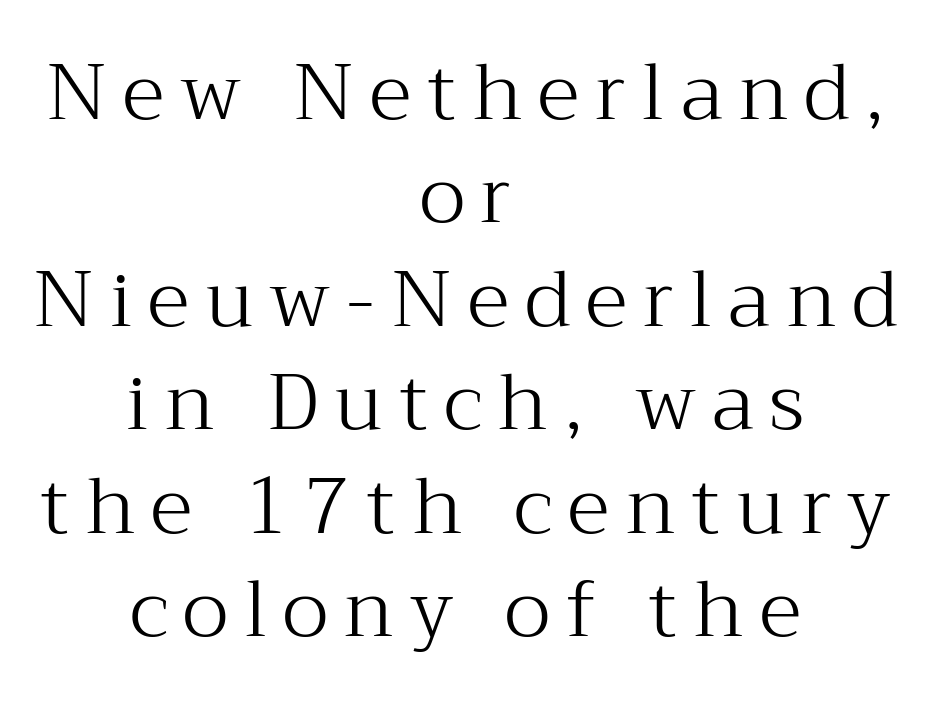
The image shows 79 px light serif type, upright; set centered, normal line spacing (1.31x), unusually wide letter spacing (+0.2 em), not underlined; medium stroke contrast and a medium x-height.
